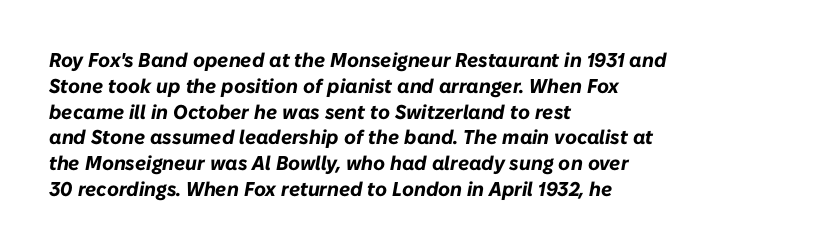
{"italic": "yes", "lean": "right", "slant_degrees": 10, "bold": "yes", "underline": "no", "align": "left", "line_spacing": "normal", "line_spacing_ratio": 1.29, "letter_spacing": "normal", "letter_spacing_em": 0.0, "glyph_px": 20}
